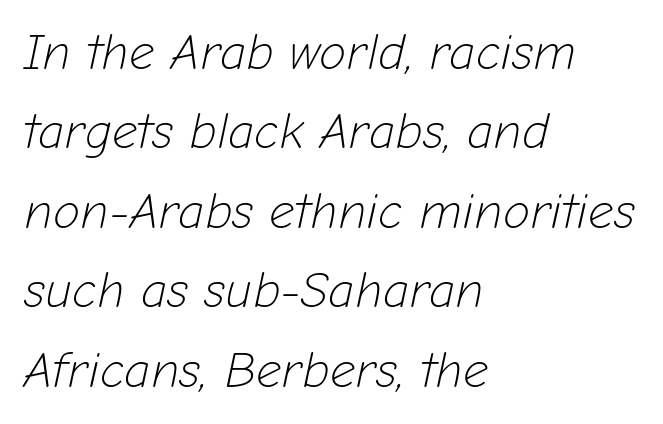
Q: Is the text bold? A: No.
Q: Is the text italic (slanted)? A: Yes, it leans right by about 12 degrees.
Q: Is the text underlined? A: No.
Q: How is the paragraph aligned? A: Left-aligned.
Q: Is the spacing between letters normal or unusually wide? A: Normal.
Q: Is the spacing between lines tight, normal or loose? A: Normal.
Q: Width (condensed, normal, or wide)? A: Normal.
Q: Stroke contrast? A: Low.
Q: x-height? A: Medium.
Q: Monospaced? A: No.
